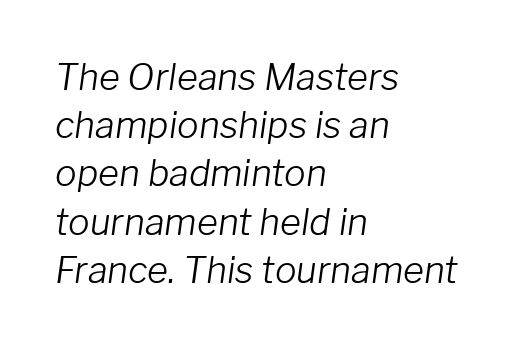
{"italic": "yes", "lean": "right", "slant_degrees": 8, "bold": "no", "weight": "light", "width": "normal", "stroke_contrast": "low", "x_height": "medium", "monospaced": "no", "underline": "no", "align": "left", "line_spacing": "normal", "line_spacing_ratio": 1.34, "letter_spacing": "normal", "letter_spacing_em": 0.0, "glyph_px": 36}
